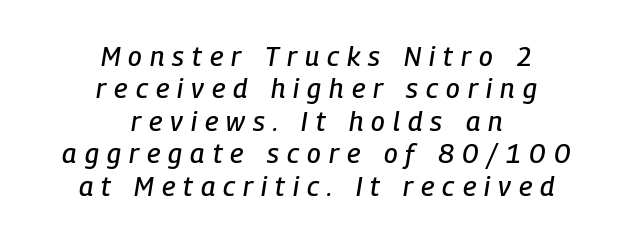
The image shows 27 px text type, italic (leaning right); set centered, line spacing 1.2x, unusually wide letter spacing (+0.3 em), not underlined.
